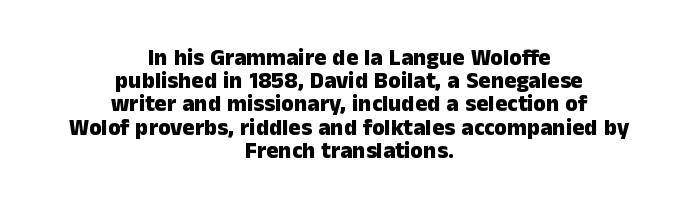
Very little white space separates one row of letters from the next. Words float on clear page, feet unadorned. Every letter is thick-stroked: bold, no question. Centered paragraph, ragged on both sides. Characters remain perfectly vertical along every line. Inter-character spacing is left at the font's built-in metrics.
